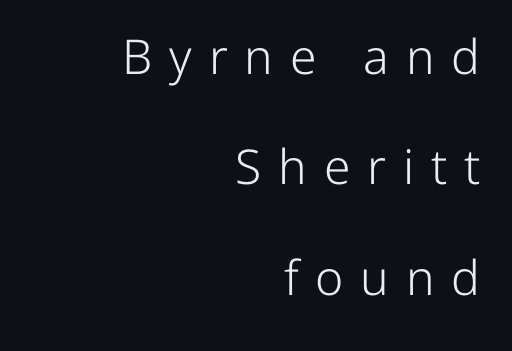
Q: Is the text bold? A: No.
Q: Is the text italic (slanted)? A: No, it is upright.
Q: Is the typeface a serif or a sans-serif typeface? A: Sans-serif.
Q: Is the text underlined? A: No.
Q: How is the paragraph aligned? A: Right-aligned.
Q: Is the spacing between letters normal or unusually wide? A: Unusually wide.
Q: Is the spacing between lines tight, normal or loose? A: Loose.
Q: Width (condensed, normal, or wide)? A: Normal.
Q: Stroke contrast? A: Low.
Q: x-height? A: Medium.
Q: Monospaced? A: No.
